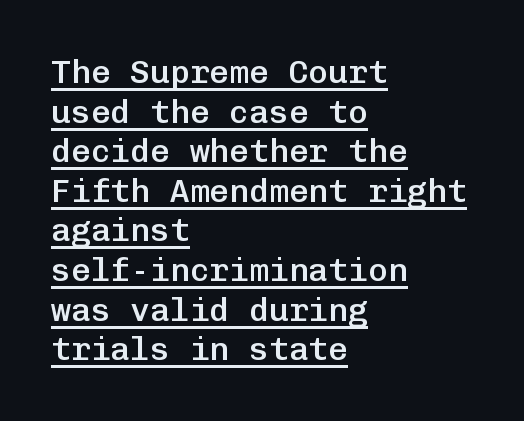
Looks like terminal output: every glyph gets an equal slot. A typographer would call this underscored text. The letters carry no serifs — their stems end cleanly without finishing strokes. This is the regular roman posture of the typeface. Nobody touched the tracking dial on this one. This is the in-between weight designers call semibold or demi.
